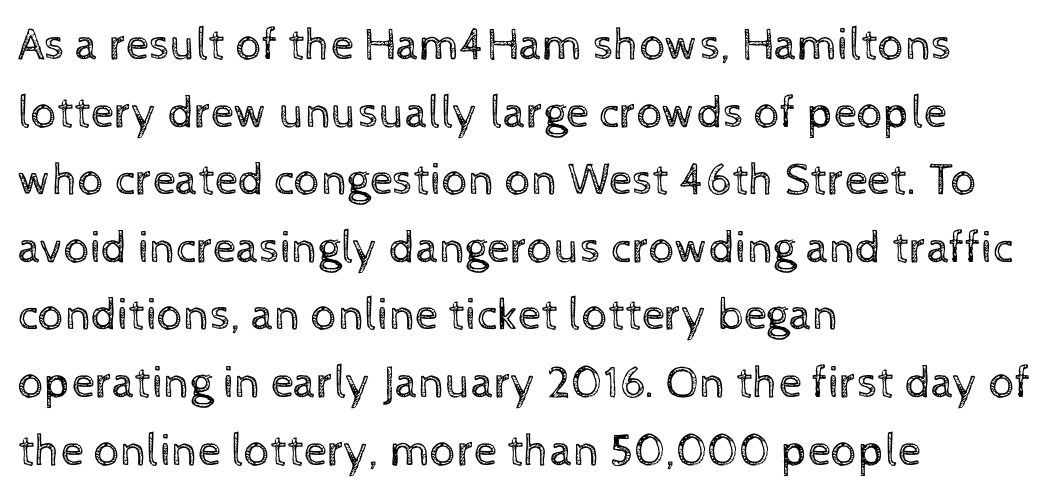
{"italic": "no", "bold": "no", "weight": "regular", "width": "normal", "x_height": "medium", "monospaced": "no", "underline": "no", "align": "left", "line_spacing": "normal", "line_spacing_ratio": 1.47, "letter_spacing": "normal", "letter_spacing_em": 0.0, "glyph_px": 46}
